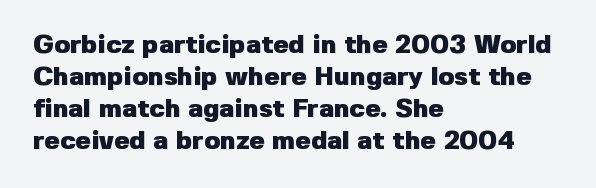
{"italic": "no", "bold": "yes", "underline": "no", "align": "left", "line_spacing_ratio": 1.23, "letter_spacing": "normal", "letter_spacing_em": 0.0, "glyph_px": 26}
